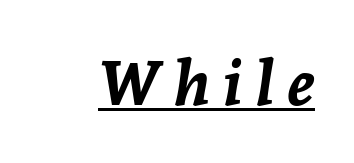
{"italic": "yes", "lean": "right", "slant_degrees": 8, "bold": "yes", "weight": "bold", "width": "normal", "stroke_contrast": "low", "x_height": "medium", "monospaced": "no", "underline": "yes", "letter_spacing": "wide", "letter_spacing_em": 0.22, "glyph_px": 62}
